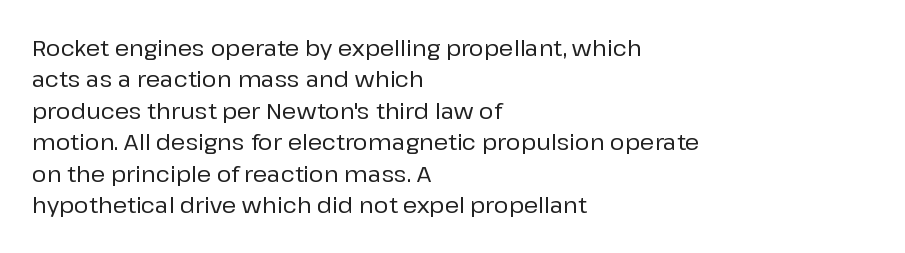
Quick note: underline off. Interline gaps are of average width in this sample. Notice how the stems are strictly vertical — no italics here. How are the letters spaced? Ordinarily, with no added tracking. The lines are quadded left.
